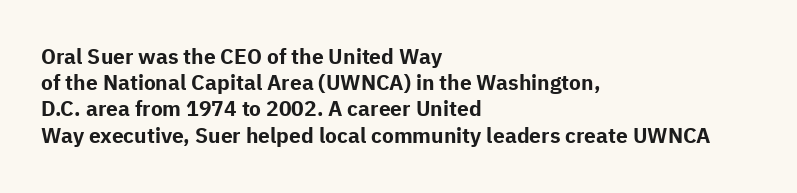
Q: Is the text bold? A: Yes.
Q: Is the text italic (slanted)? A: No, it is upright.
Q: Is the text underlined? A: No.
Q: How is the paragraph aligned? A: Left-aligned.
Q: Is the spacing between letters normal or unusually wide? A: Normal.
Q: Is the spacing between lines tight, normal or loose? A: Normal.
